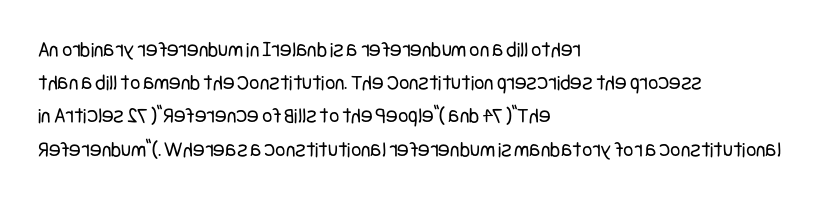
Q: Is the text bold? A: No.
Q: Is the text italic (slanted)? A: No, it is upright.
Q: Is the text underlined? A: No.
Q: How is the paragraph aligned? A: Left-aligned.
Q: Is the spacing between letters normal or unusually wide? A: Normal.
Q: Is the spacing between lines tight, normal or loose? A: Normal.
